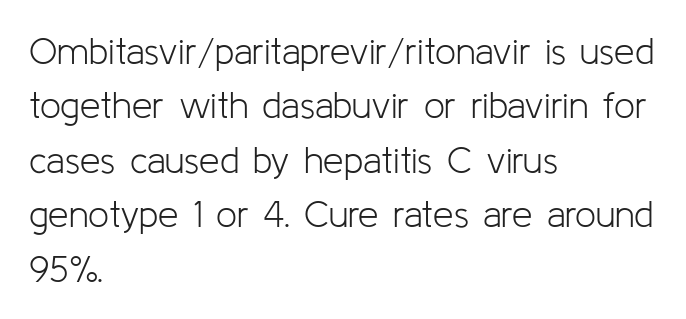
Varying glyph widths throughout — classic text-font behaviour. Look at the bottom of the vertical strokes: they stop flat, with no serifs. Honestly, the row spacing looks completely unremarkable. The passage shown is not bold in any degree.
